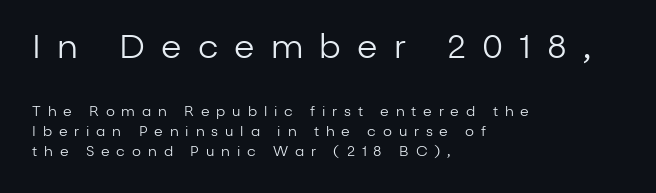
Q: Is the text bold? A: No.
Q: Is the text italic (slanted)? A: No, it is upright.
Q: Is the typeface a serif or a sans-serif typeface? A: Sans-serif.
Q: Is the text underlined? A: No.
Q: How is the paragraph aligned? A: Left-aligned.
Q: Is the spacing between letters normal or unusually wide? A: Unusually wide.
Q: Is the spacing between lines tight, normal or loose? A: Normal.
Q: Which block of text is set in a larger size, the first (top) or the second (bottom)? A: The first (top) one.
Q: Width (condensed, normal, or wide)? A: Normal.
Q: Stroke contrast? A: Low.
Q: x-height? A: Medium.
Q: Monospaced? A: No.
